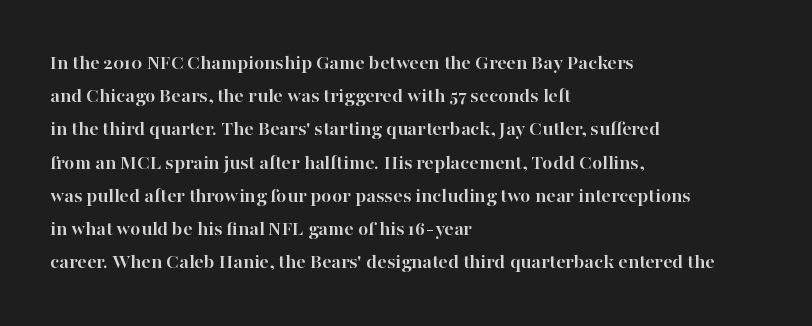
The image shows 21 px bold type, upright; set left-aligned, normal line spacing (1.58x), normal letter spacing, not underlined.
